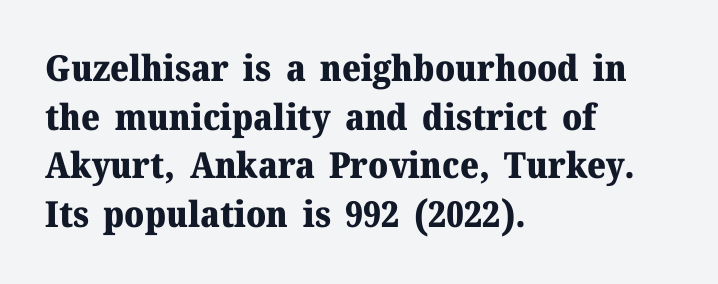
Q: Is the text bold? A: Yes.
Q: Is the text italic (slanted)? A: No, it is upright.
Q: Is the typeface a serif or a sans-serif typeface? A: Serif.
Q: Is the text underlined? A: No.
Q: How is the paragraph aligned? A: Left-aligned.
Q: Is the spacing between letters normal or unusually wide? A: Normal.
Q: Is the spacing between lines tight, normal or loose? A: Normal.
Q: Width (condensed, normal, or wide)? A: Normal.
Q: Stroke contrast? A: Medium.
Q: x-height? A: Medium.
Q: Monospaced? A: No.
